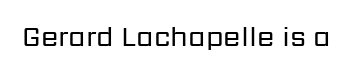
{"serif": "no", "italic": "no", "bold": "no", "weight": "regular", "width": "normal", "stroke_contrast": "low", "x_height": "medium", "monospaced": "no", "underline": "no", "letter_spacing": "normal", "letter_spacing_em": 0.0, "glyph_px": 28}
